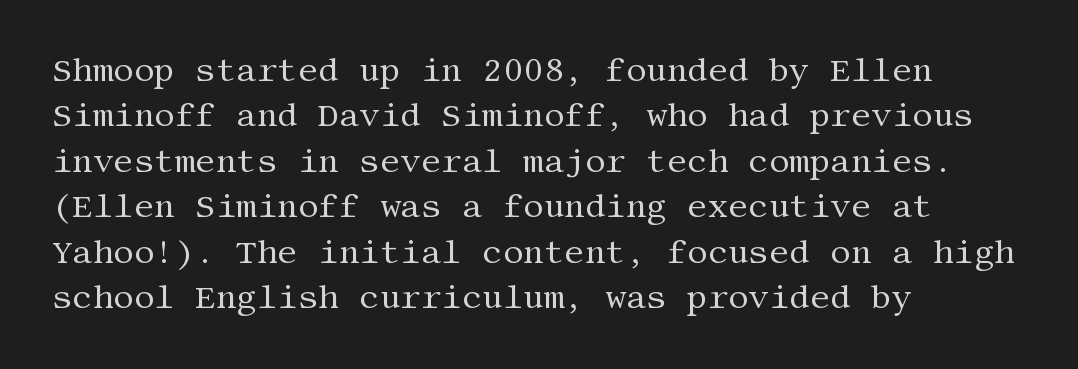
{"serif": "yes", "italic": "no", "bold": "no", "weight": "regular", "width": "normal", "stroke_contrast": "medium", "x_height": "large", "underline": "no", "align": "left", "line_spacing": "normal", "line_spacing_ratio": 1.42, "letter_spacing": "normal", "letter_spacing_em": 0.0, "glyph_px": 32}
